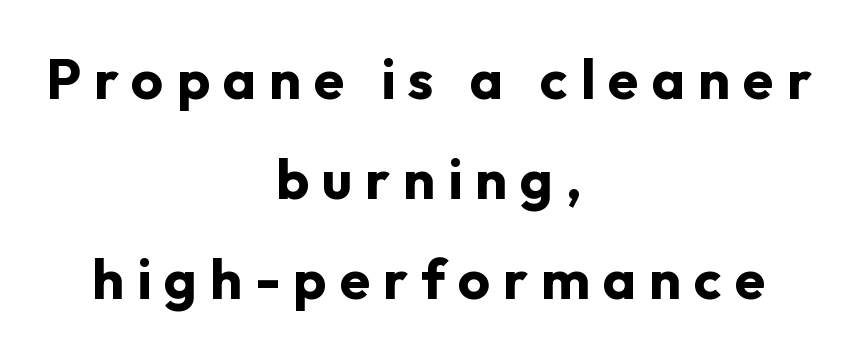
The image shows 56 px bold sans-serif type, upright; set centered, line spacing 1.79x, unusually wide letter spacing (+0.23 em), not underlined; low stroke contrast and a medium x-height.
